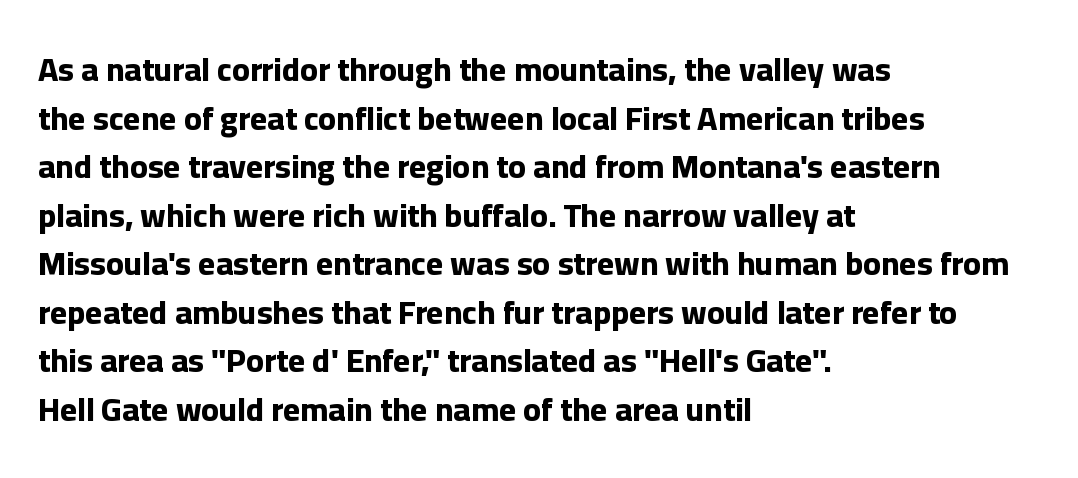
The image shows 33 px bold sans-serif type, upright; set left-aligned, normal line spacing (1.47x), normal letter spacing, not underlined; low stroke contrast and a medium x-height.
